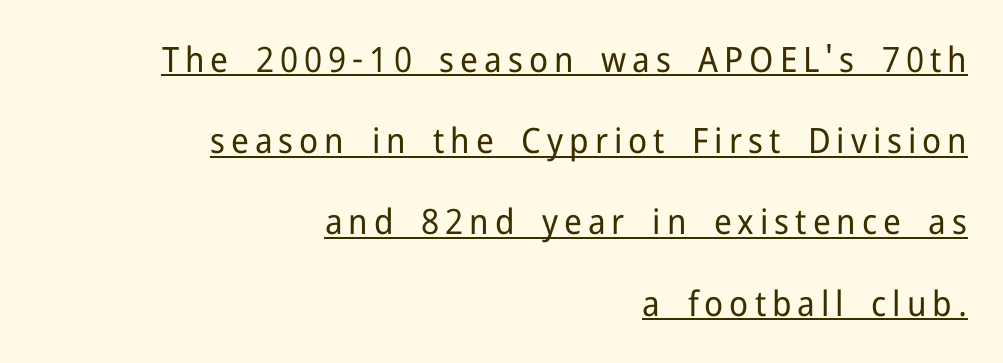
Q: Is the text bold? A: No.
Q: Is the text italic (slanted)? A: No, it is upright.
Q: Is the typeface a serif or a sans-serif typeface? A: Sans-serif.
Q: Is the text underlined? A: Yes.
Q: How is the paragraph aligned? A: Right-aligned.
Q: Is the spacing between lines tight, normal or loose? A: Loose.
Q: Width (condensed, normal, or wide)? A: Normal.
Q: Stroke contrast? A: Low.
Q: x-height? A: Medium.
Q: Monospaced? A: No.
